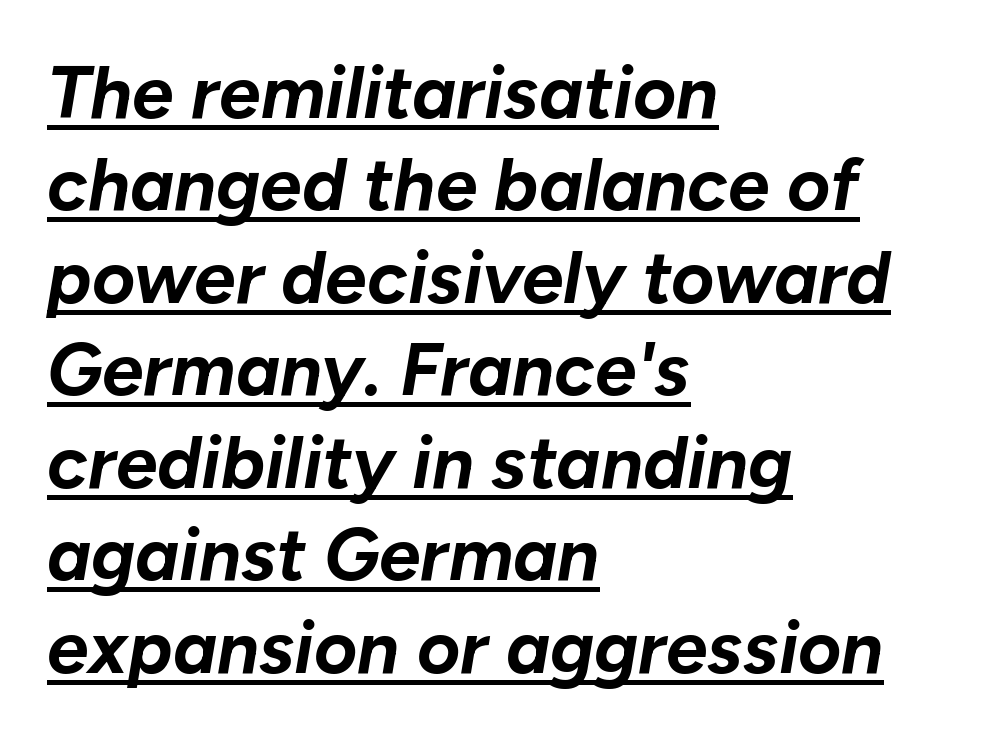
The image shows 74 px bold type, italic (leaning right); set left-aligned, normal line spacing (1.25x), normal letter spacing, underlined; low stroke contrast and a medium x-height.
